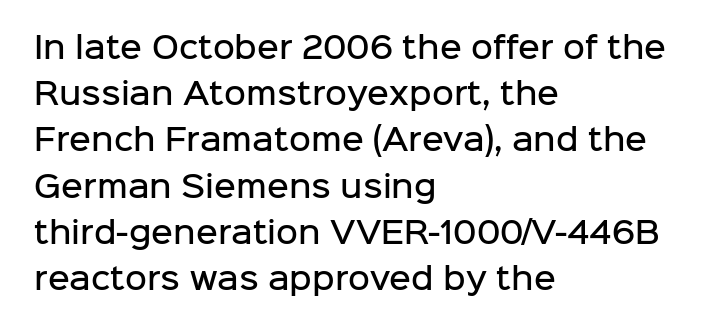
This is roman type, the default non-slanted kind. Descender tails drop into unmarked territory. Typographically, this falls in the sans-serif category. The typesetter chose a ragged-right arrangement here. Letter spacing: default. The characters look somewhat weighty, a semibold short of true bold.
